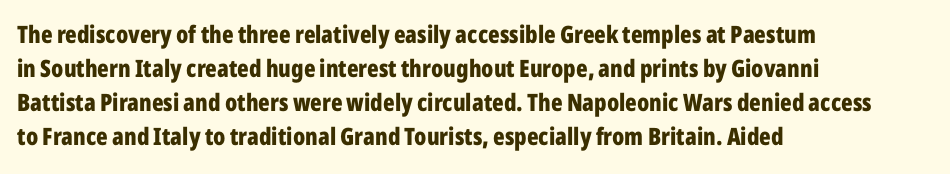
The passage shown stacks its lines at a standard gap. These lines keep a tight, regular rhythm from letter to letter. Descenders hang freely into open space. The sample has been set heavy, in full bold. Leftover space on each line is placed entirely after the last word. Nope, not italic — everything's standing straight.
